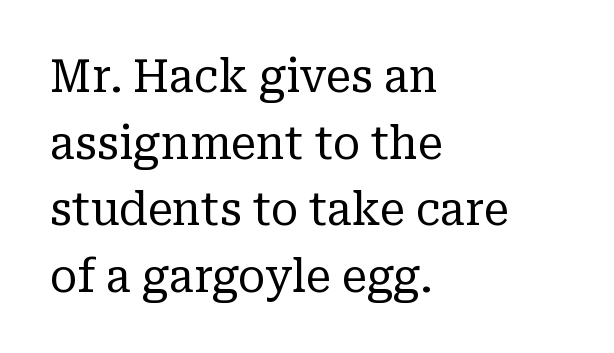
Q: Is the text bold? A: No.
Q: Is the text italic (slanted)? A: No, it is upright.
Q: Is the typeface a serif or a sans-serif typeface? A: Serif.
Q: Is the text underlined? A: No.
Q: How is the paragraph aligned? A: Left-aligned.
Q: Is the spacing between letters normal or unusually wide? A: Normal.
Q: Is the spacing between lines tight, normal or loose? A: Normal.
Q: Width (condensed, normal, or wide)? A: Normal.
Q: Stroke contrast? A: Low.
Q: x-height? A: Medium.
Q: Monospaced? A: No.
